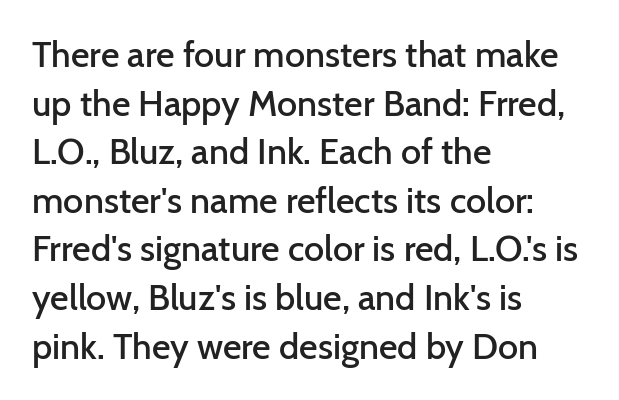
Q: Is the text bold? A: Semi-bold.
Q: Is the text italic (slanted)? A: No, it is upright.
Q: Is the typeface a serif or a sans-serif typeface? A: Sans-serif.
Q: Is the text underlined? A: No.
Q: How is the paragraph aligned? A: Left-aligned.
Q: Is the spacing between letters normal or unusually wide? A: Normal.
Q: Is the spacing between lines tight, normal or loose? A: Normal.
Q: Width (condensed, normal, or wide)? A: Normal.
Q: Stroke contrast? A: Low.
Q: x-height? A: Medium.
Q: Monospaced? A: No.
